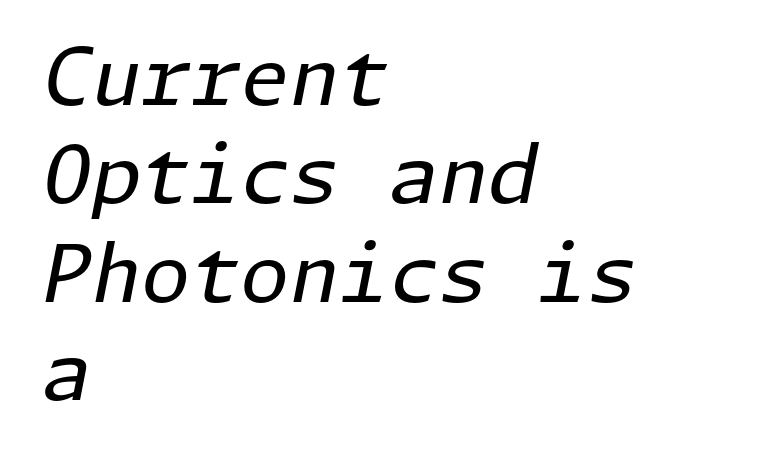
Nothing unusual about the tracking: characters are spaced as the font intends. No chunkiness to these letters — they're not bold. Slant detected: the letters are inclined. Left-aligned paragraph, ragged on the right. A bare baseline throughout the passage.
